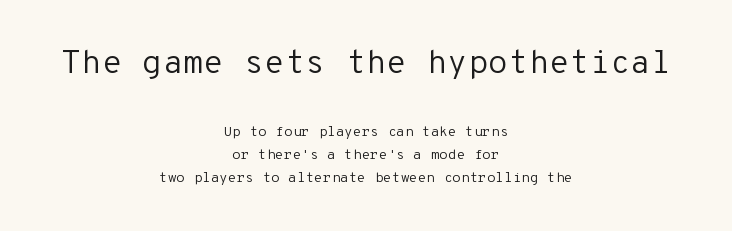
A typesetter would call this monospace, since all characters share one set width. Note: larger setting up top, smaller setting below. These lines are composed in type without serifs. This reads as an unemphasized weight, regular at the heaviest.
